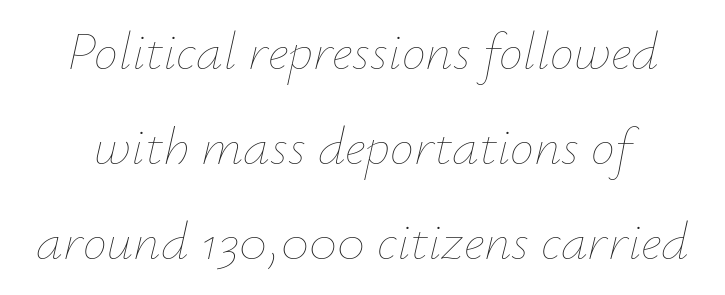
A typesetter would call this zero additional tracking. Is the type heavy? It reads as light-to-regular instead. Rule under the text: the space is simply empty. Is this a fixed-width face? No — the glyphs have proportional, varying widths. Slanted lettering throughout.
